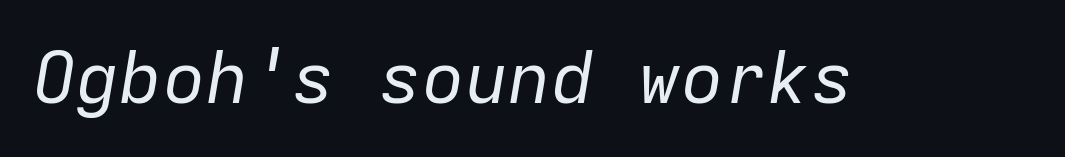
The image shows 72 px regular-weight type, italic (leaning right), monospaced; set normal letter spacing, not underlined; low stroke contrast and a medium x-height.
